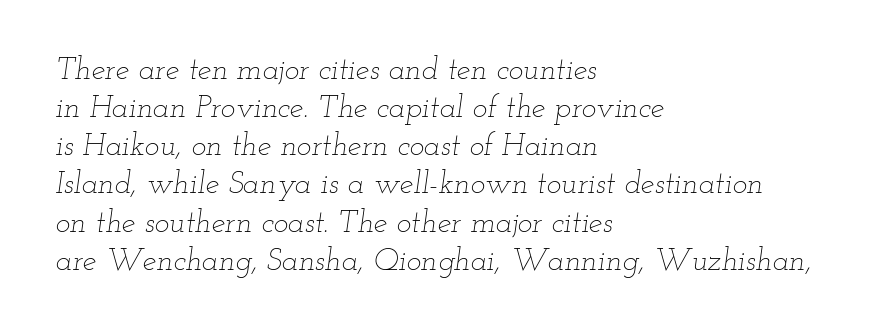
Q: Is the text bold? A: No.
Q: Is the text italic (slanted)? A: Yes, it leans right by about 12 degrees.
Q: Is the text underlined? A: No.
Q: How is the paragraph aligned? A: Left-aligned.
Q: Is the spacing between letters normal or unusually wide? A: Normal.
Q: Width (condensed, normal, or wide)? A: Wide.
Q: Stroke contrast? A: Low.
Q: x-height? A: Small.
Q: Monospaced? A: No.
